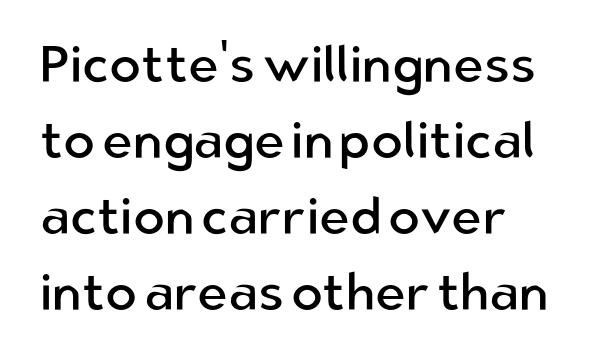
The image shows 52 px regular-weight sans-serif type, upright; set left-aligned, normal line spacing (1.46x), normal letter spacing, not underlined; low stroke contrast and a medium x-height.
